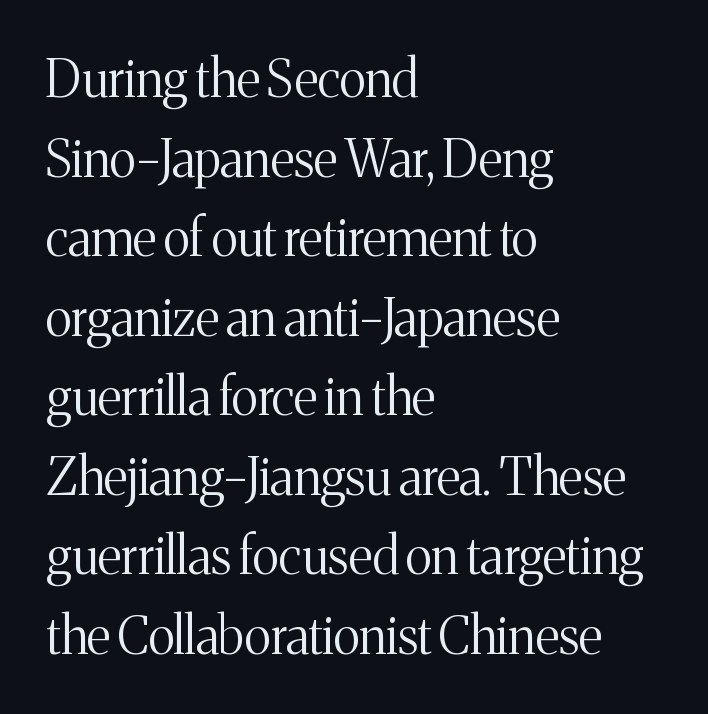
The image shows 51 px light serif type, upright; set left-aligned, normal line spacing (1.56x), normal letter spacing, not underlined; medium stroke contrast and a medium x-height.
